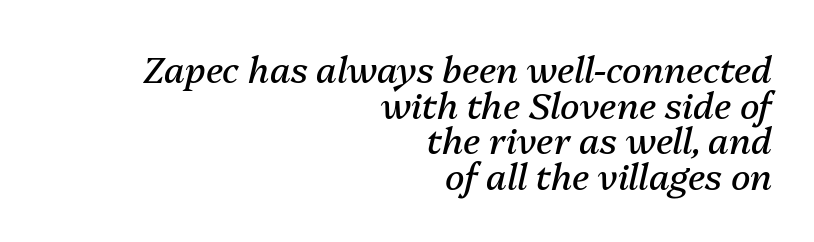
Q: Is the text bold? A: No.
Q: Is the text italic (slanted)? A: Yes, it leans right by about 13 degrees.
Q: Is the text underlined? A: No.
Q: How is the paragraph aligned? A: Right-aligned.
Q: Is the spacing between letters normal or unusually wide? A: Normal.
Q: Is the spacing between lines tight, normal or loose? A: Tight.
Q: Width (condensed, normal, or wide)? A: Normal.
Q: Stroke contrast? A: Medium.
Q: x-height? A: Medium.
Q: Monospaced? A: No.
